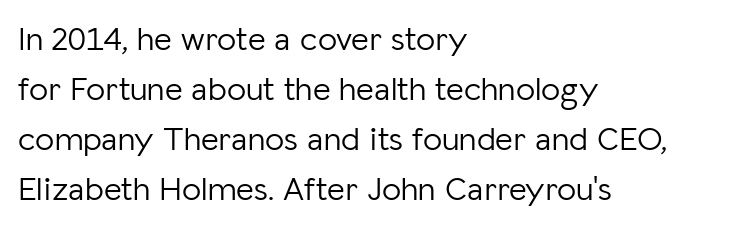
{"serif": "no", "italic": "no", "bold": "no", "weight": "light", "width": "normal", "stroke_contrast": "low", "x_height": "medium", "monospaced": "no", "underline": "no", "align": "left", "line_spacing": "normal", "line_spacing_ratio": 1.47, "letter_spacing": "normal", "letter_spacing_em": 0.0, "glyph_px": 34}
